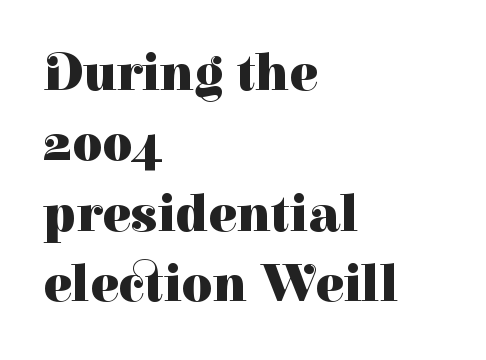
The image shows 53 px heavy serif type, upright; set left-aligned, normal line spacing (1.33x), normal letter spacing, not underlined; high stroke contrast and a medium x-height.
